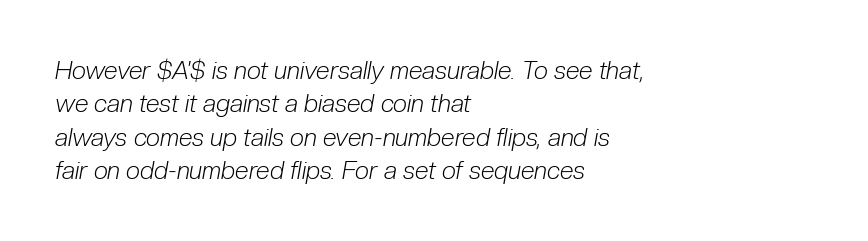
{"italic": "yes", "lean": "right", "slant_degrees": 10, "bold": "no", "underline": "no", "align": "left", "line_spacing": "normal", "line_spacing_ratio": 1.34, "letter_spacing": "normal", "letter_spacing_em": 0.0, "glyph_px": 25}
